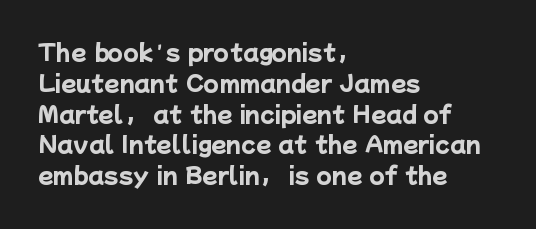
Q: Is the text bold? A: Yes.
Q: Is the text underlined? A: No.
Q: How is the paragraph aligned? A: Left-aligned.
Q: Is the spacing between letters normal or unusually wide? A: Normal.
Q: Is the spacing between lines tight, normal or loose? A: Normal.
